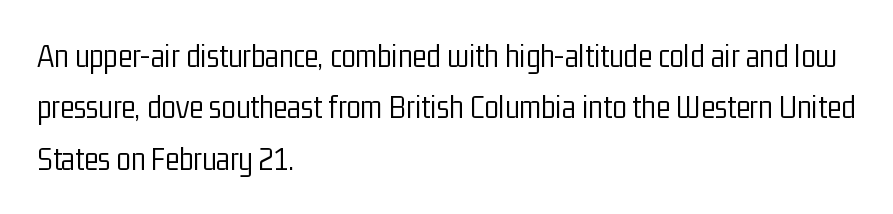
{"serif": "no", "italic": "no", "bold": "no", "weight": "light", "width": "condensed", "stroke_contrast": "low", "x_height": "medium", "monospaced": "no", "underline": "no", "align": "left", "line_spacing": "normal", "line_spacing_ratio": 1.56, "letter_spacing": "normal", "letter_spacing_em": 0.0, "glyph_px": 33}
